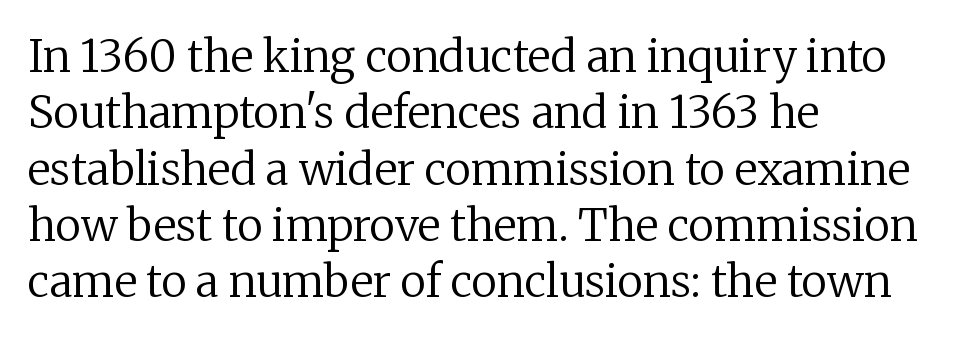
Tracking here is standard; glyphs follow each other at the usual distance. Line beginnings align vertically; line endings do not. Leading matches the norm, producing a regular column. Posture: vertical.
